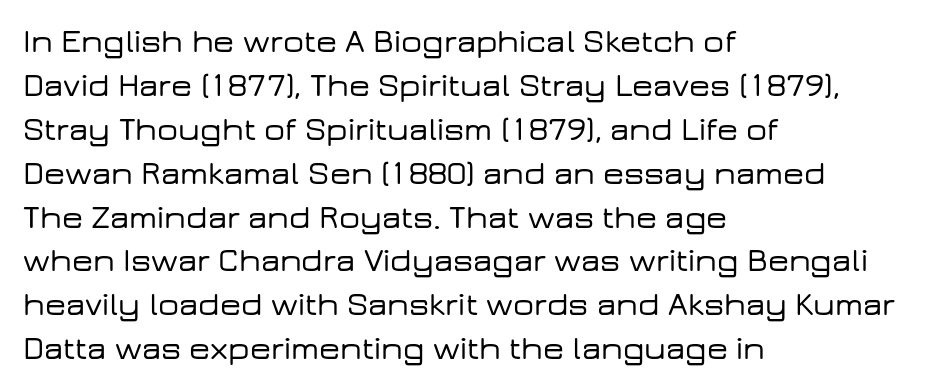
This is sans-serif lettering, the kind often seen on screens and signage. The space directly below the letters is spotless. The lettering stays uniformly vertical, giving the passage a roman look. Teacher's note: observe the even left margin — that is flush-left alignment.
